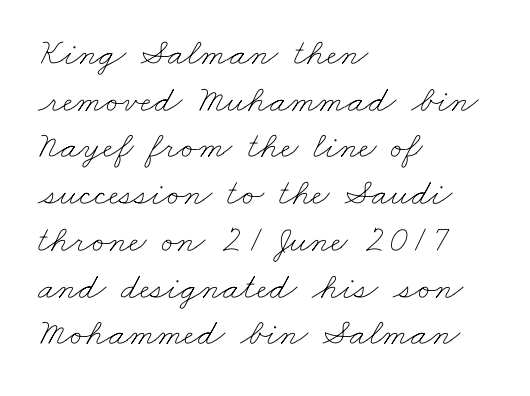
The image shows 38 px thin, wide type; set left-aligned, line spacing 1.23x, normal letter spacing, not underlined; low stroke contrast and a small x-height.
